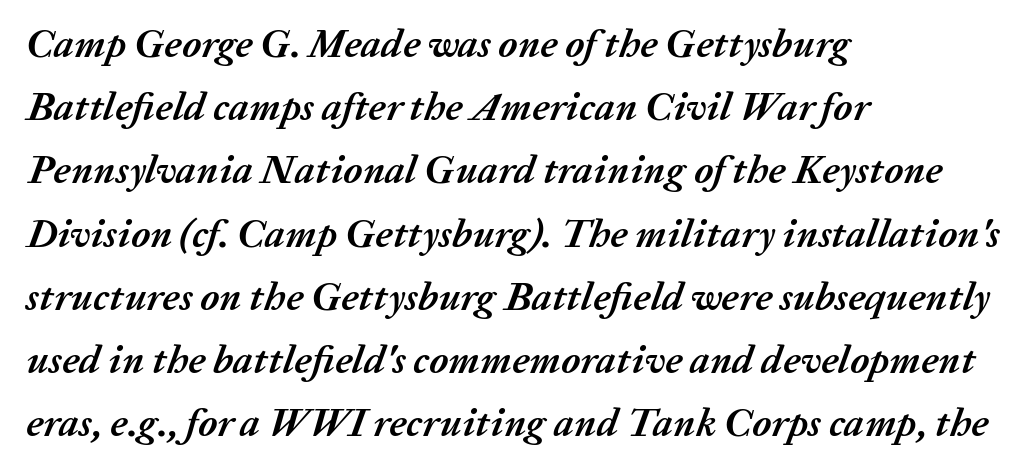
{"italic": "yes", "lean": "right", "slant_degrees": 20, "bold": "yes", "weight": "semibold", "width": "normal", "stroke_contrast": "medium", "x_height": "medium", "monospaced": "no", "underline": "no", "align": "left", "line_spacing": "normal", "line_spacing_ratio": 1.58, "letter_spacing": "normal", "letter_spacing_em": 0.0, "glyph_px": 40}
